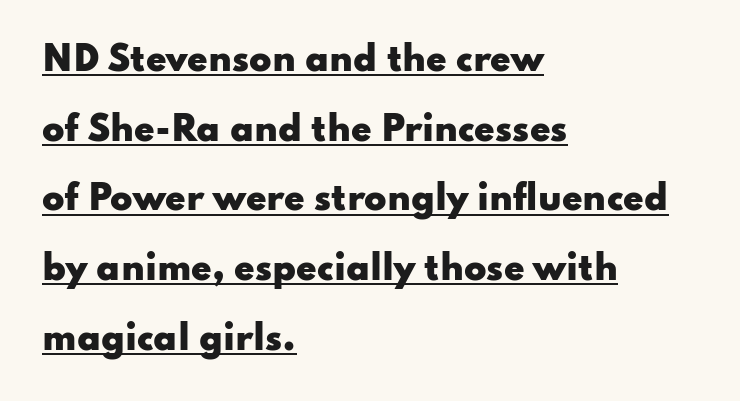
In terms of posture, this sample is upright. This sample has the flowing, uneven cadence of proportional lettering. Stroke terminals: plain, sans-serif. This sample uses plain, unmodified letter spacing.
